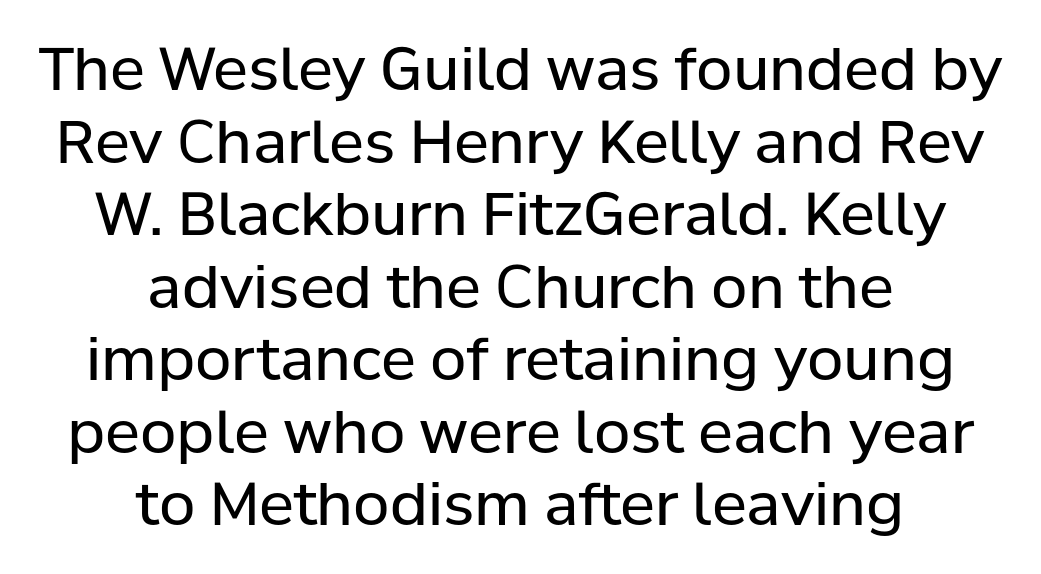
{"serif": "no", "italic": "no", "bold": "no", "weight": "regular", "width": "normal", "stroke_contrast": "low", "x_height": "medium", "monospaced": "no", "underline": "no", "align": "center", "line_spacing_ratio": 1.23, "letter_spacing": "normal", "letter_spacing_em": 0.0, "glyph_px": 59}
